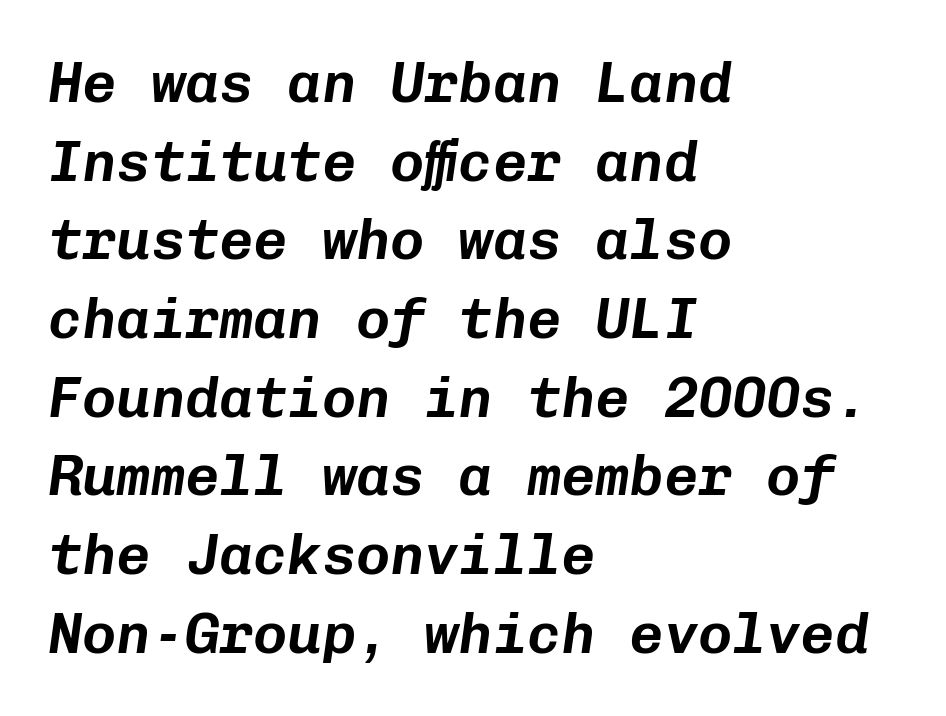
Q: Is the text italic (slanted)? A: Yes, it leans right by about 8 degrees.
Q: Is the text underlined? A: No.
Q: How is the paragraph aligned? A: Left-aligned.
Q: Is the spacing between letters normal or unusually wide? A: Normal.
Q: Is the spacing between lines tight, normal or loose? A: Normal.
Q: Width (condensed, normal, or wide)? A: Normal.
Q: Stroke contrast? A: Low.
Q: x-height? A: Medium.
Q: Monospaced? A: Yes.
